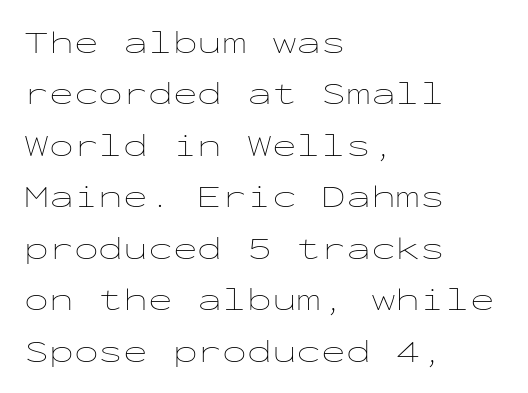
The image shows 33 px thin, wide type, upright, monospaced; set left-aligned, normal line spacing (1.56x), normal letter spacing, not underlined; low stroke contrast and a medium x-height.
